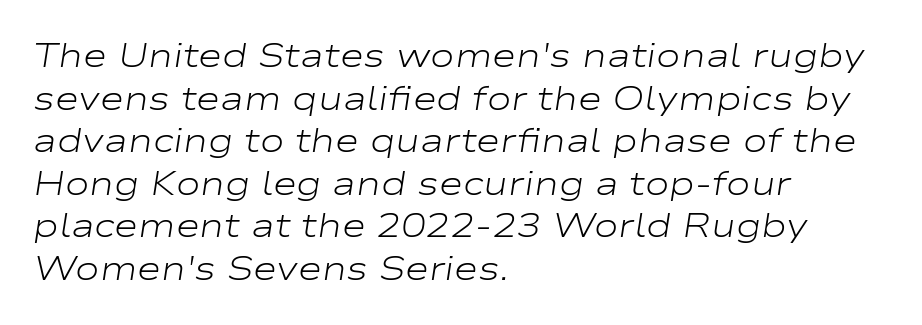
{"italic": "yes", "lean": "right", "slant_degrees": 9, "bold": "no", "weight": "light", "width": "wide", "stroke_contrast": "low", "x_height": "medium", "monospaced": "no", "underline": "no", "align": "left", "line_spacing": "normal", "line_spacing_ratio": 1.29, "letter_spacing": "normal", "letter_spacing_em": 0.0, "glyph_px": 33}
